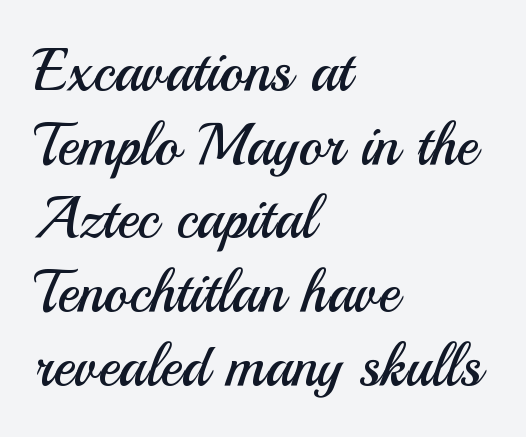
The image shows 58 px regular-weight sans-serif type; set left-aligned, normal line spacing (1.27x), normal letter spacing, not underlined; medium stroke contrast and a small x-height.
